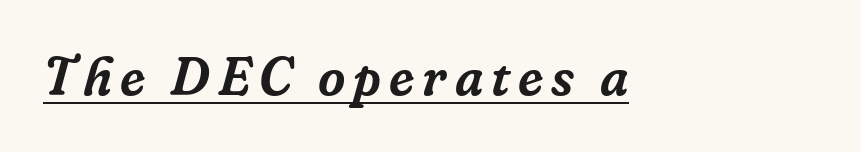
Q: Is the text italic (slanted)? A: Yes, it leans right by about 16 degrees.
Q: Is the typeface a serif or a sans-serif typeface? A: Serif.
Q: Is the text underlined? A: Yes.
Q: Width (condensed, normal, or wide)? A: Normal.
Q: Stroke contrast? A: Low.
Q: x-height? A: Medium.
Q: Monospaced? A: No.
